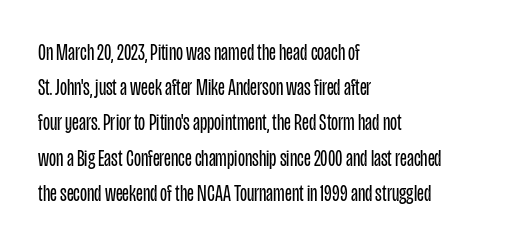
{"italic": "no", "bold": "no", "underline": "no", "align": "left", "line_spacing": "normal", "line_spacing_ratio": 1.53, "letter_spacing": "normal", "letter_spacing_em": 0.0, "glyph_px": 23}
